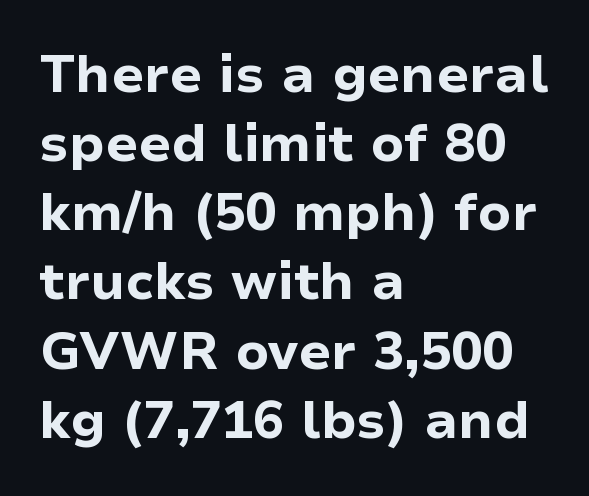
{"serif": "no", "italic": "no", "bold": "yes", "weight": "bold", "width": "normal", "stroke_contrast": "low", "x_height": "medium", "monospaced": "no", "underline": "no", "align": "left", "line_spacing": "normal", "line_spacing_ratio": 1.33, "letter_spacing": "normal", "letter_spacing_em": 0.0, "glyph_px": 52}
